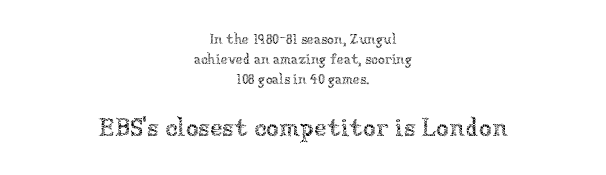
{"italic": "no", "bold": "no", "underline": "no", "align": "center", "line_spacing": "normal", "line_spacing_ratio": 1.43, "letter_spacing": "normal", "letter_spacing_em": 0.0, "larger_block": "second", "size_ratio": 1.86, "glyph_px": 26}
